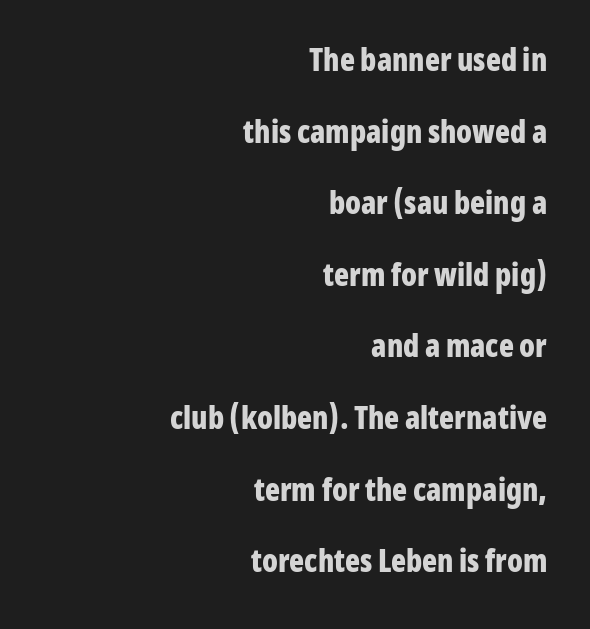
{"serif": "no", "italic": "no", "bold": "yes", "weight": "bold", "width": "condensed", "stroke_contrast": "low", "x_height": "medium", "monospaced": "no", "underline": "no", "align": "right", "line_spacing": "loose", "line_spacing_ratio": 2.31, "letter_spacing": "normal", "letter_spacing_em": 0.0, "glyph_px": 31}
